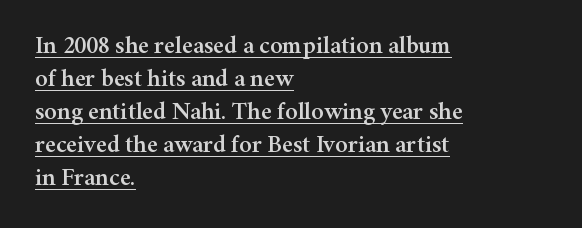
These lines sit exactly where default settings would place them. Characters remain perfectly vertical along every line. Honestly, the letter spacing is just normal — you wouldn't notice it. Line starts are locked; line ends wander.
